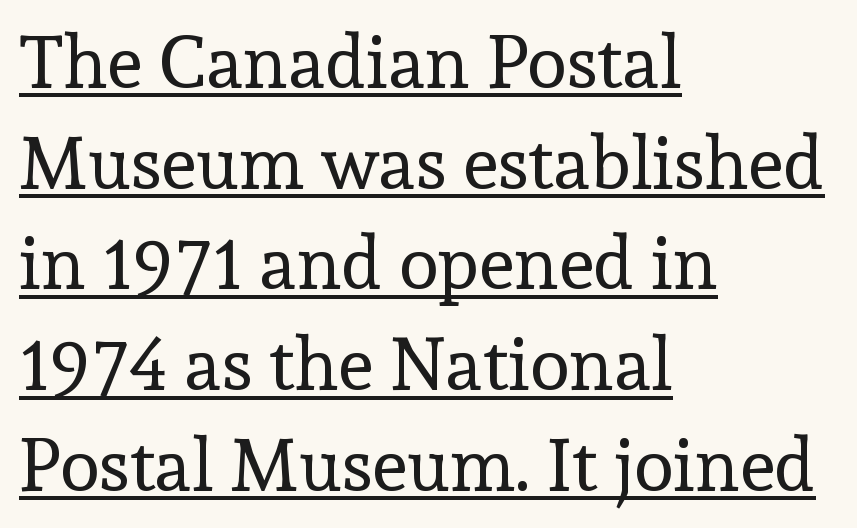
How would I describe the line gaps? Plain and ordinary. The string is rendered with underlining switched on. You could not count columns in this text — the font is proportionally spaced. Notice how the stems are strictly vertical — no italics here.
